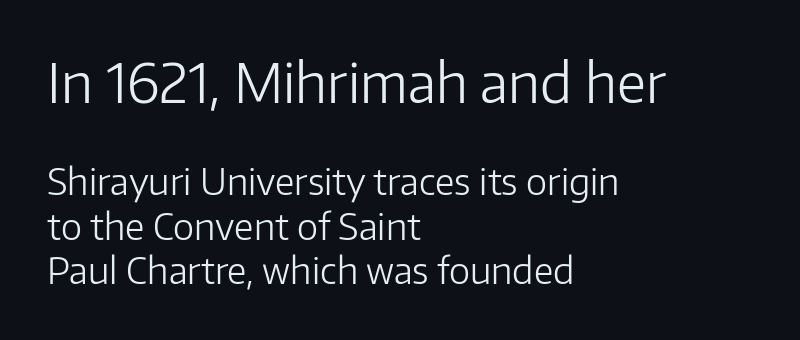
The image shows 54 px light sans-serif type, upright; set left-aligned, line spacing 1.24x, normal letter spacing, not underlined; the first (top) block is 1.5x larger; low stroke contrast and a medium x-height.
